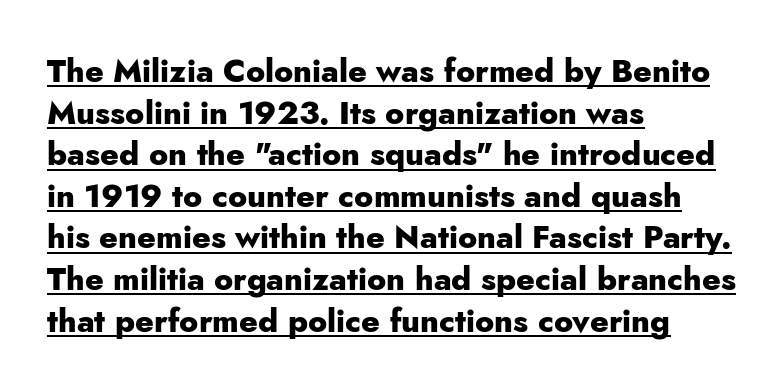
The image shows 32 px heavy sans-serif type, upright; set left-aligned, normal line spacing (1.3x), normal letter spacing, underlined; low stroke contrast and a small x-height.
